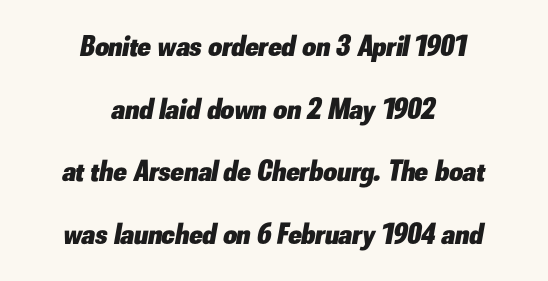
Q: Is the text bold? A: Yes.
Q: Is the text italic (slanted)? A: Yes, it leans right by about 10 degrees.
Q: Is the text underlined? A: No.
Q: How is the paragraph aligned? A: Centered.
Q: Is the spacing between letters normal or unusually wide? A: Normal.
Q: Is the spacing between lines tight, normal or loose? A: Loose.
Q: Width (condensed, normal, or wide)? A: Normal.
Q: Stroke contrast? A: Low.
Q: x-height? A: Small.
Q: Monospaced? A: No.
